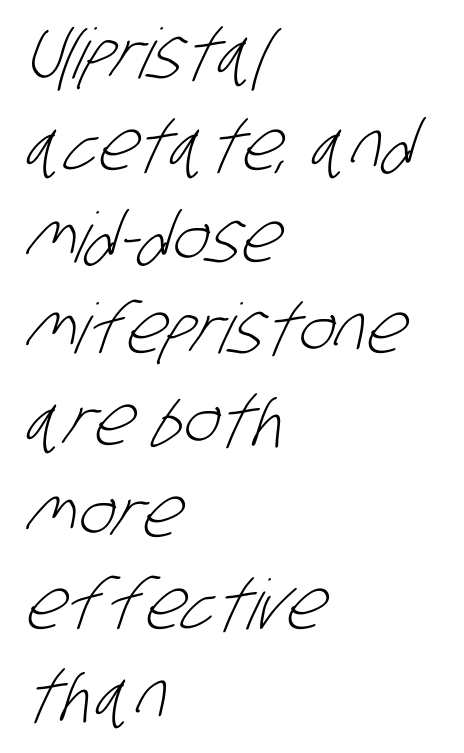
Q: Is the text bold? A: No.
Q: Is the typeface a serif or a sans-serif typeface? A: Sans-serif.
Q: Is the text underlined? A: No.
Q: How is the paragraph aligned? A: Left-aligned.
Q: Is the spacing between letters normal or unusually wide? A: Normal.
Q: Is the spacing between lines tight, normal or loose? A: Normal.
Q: Width (condensed, normal, or wide)? A: Condensed.
Q: Stroke contrast? A: Low.
Q: x-height? A: Large.
Q: Monospaced? A: No.
